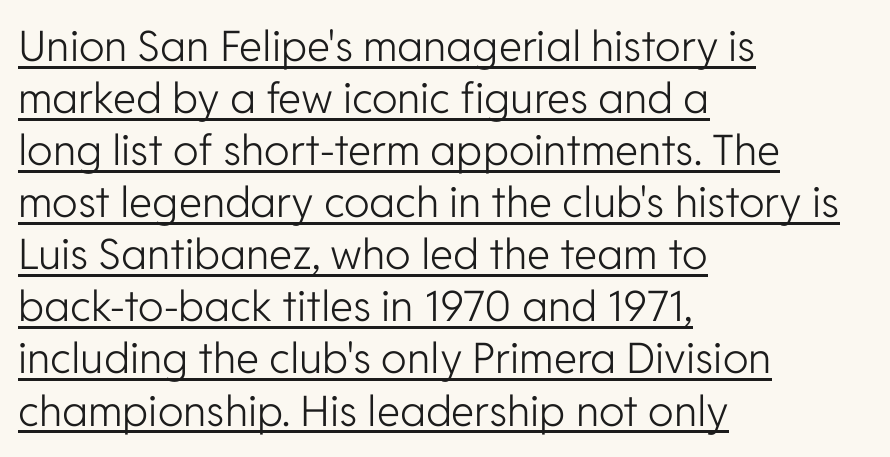
The image shows 42 px light sans-serif type, upright; set left-aligned, line spacing 1.24x, normal letter spacing, underlined; low stroke contrast and a medium x-height.
